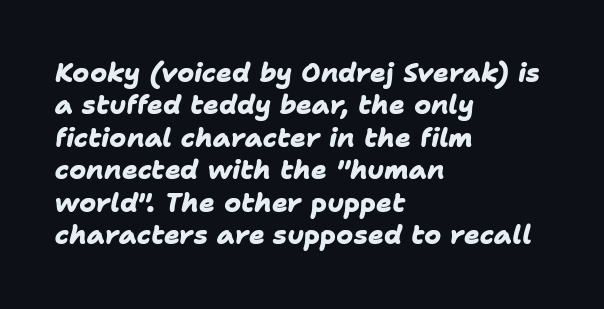
{"bold": "yes", "underline": "no", "align": "left", "line_spacing": "normal", "line_spacing_ratio": 1.25, "letter_spacing": "normal", "letter_spacing_em": 0.0, "glyph_px": 26}
